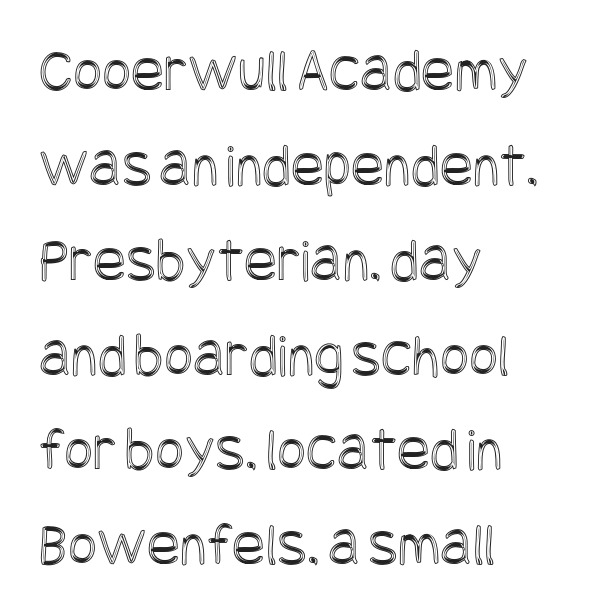
The image shows 62 px condensed type, upright; set left-aligned, normal line spacing (1.53x), normal letter spacing, not underlined; a large x-height.
